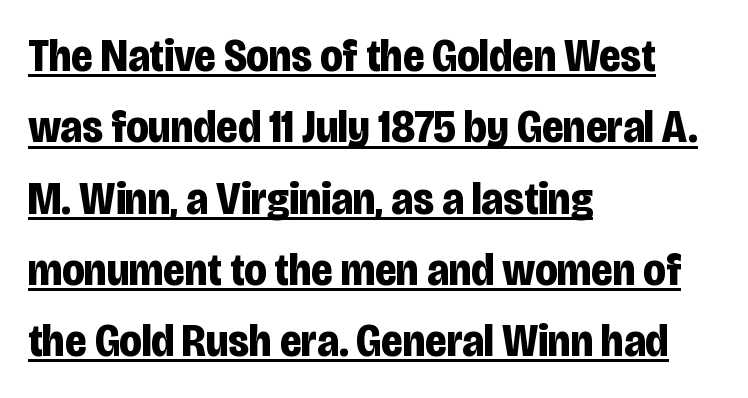
{"serif": "no", "italic": "no", "bold": "yes", "weight": "bold", "width": "condensed", "stroke_contrast": "low", "x_height": "large", "monospaced": "no", "underline": "yes", "align": "left", "line_spacing": "normal", "line_spacing_ratio": 1.55, "letter_spacing": "normal", "letter_spacing_em": 0.0, "glyph_px": 46}
